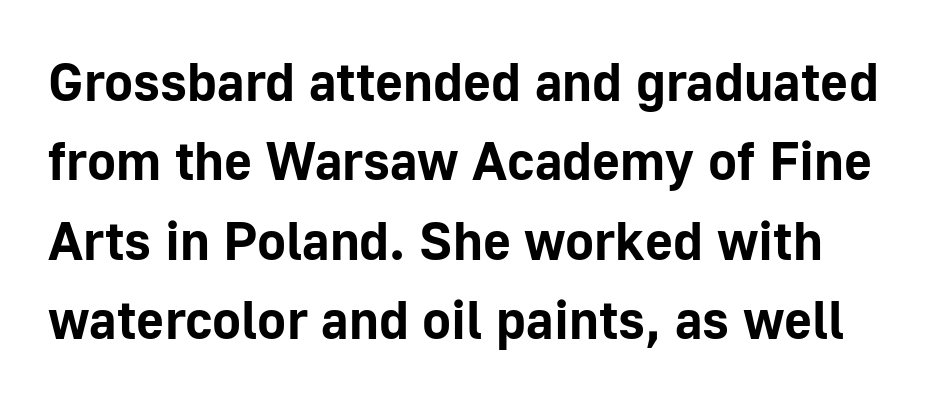
{"serif": "no", "italic": "no", "bold": "yes", "weight": "bold", "width": "normal", "stroke_contrast": "low", "x_height": "medium", "monospaced": "no", "underline": "no", "line_spacing": "normal", "line_spacing_ratio": 1.47, "letter_spacing": "normal", "letter_spacing_em": 0.0, "glyph_px": 54}
